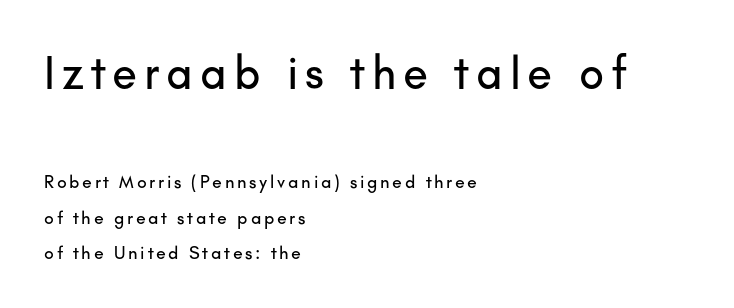
The characters display no serif detailing; their extremities are plain. Note the varied advance widths — an 'i' is clearly narrower than an 'm'. The letters in the upper block stand taller than those in the block below. The baseline area is clear.
